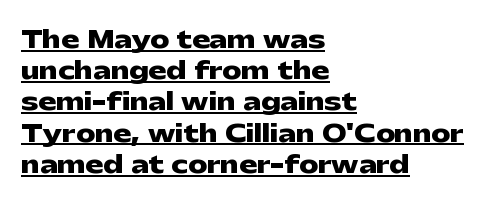
Posture: vertical. Notice how descenders clear the ascenders below comfortably — that's standard leading. Where is the straight margin? On the left. The face used here has the dense, thick strokes of a bold.
